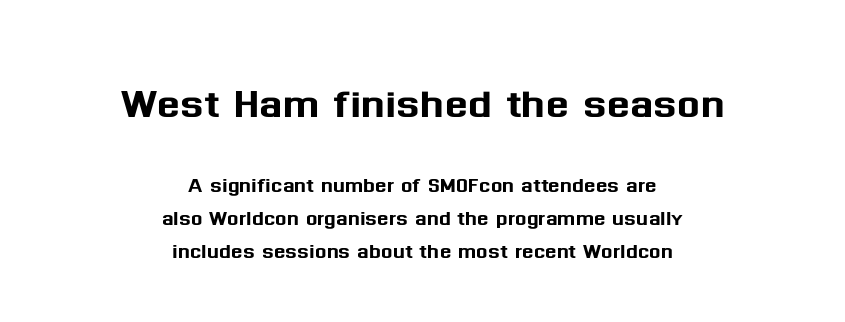
The image shows 54 px sans-serif type, upright; set centered, line spacing 1.22x, normal letter spacing, not underlined; the first (top) block is 2.0x larger; medium stroke contrast and a medium x-height.
